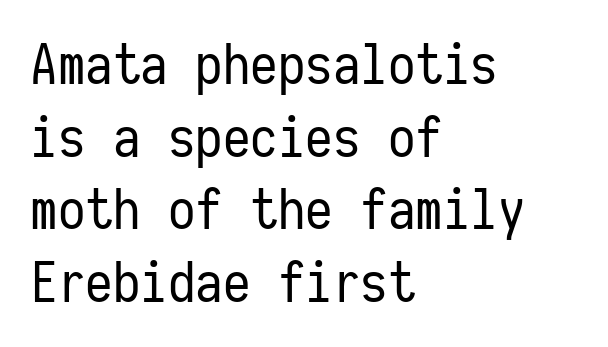
The image shows 55 px regular-weight, condensed sans-serif type, upright, monospaced; set left-aligned, normal line spacing (1.32x), normal letter spacing, not underlined; low stroke contrast and a medium x-height.
